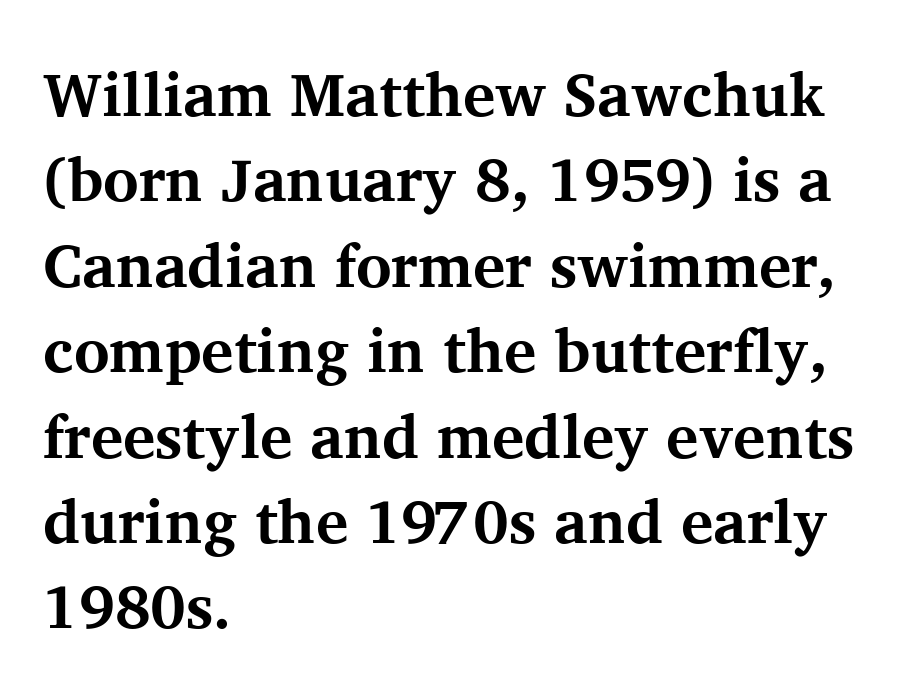
{"serif": "yes", "italic": "no", "bold": "yes", "weight": "bold", "width": "normal", "stroke_contrast": "medium", "x_height": "medium", "monospaced": "no", "underline": "no", "align": "left", "line_spacing": "normal", "line_spacing_ratio": 1.4, "letter_spacing": "normal", "letter_spacing_em": 0.0, "glyph_px": 61}
